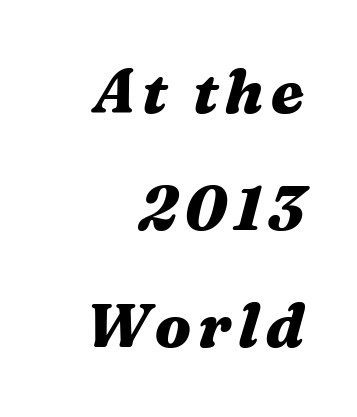
The image shows 61 px heavy, wide type, italic (leaning right); set right-aligned, loose line spacing (1.92x), not underlined; medium stroke contrast and a medium x-height.
